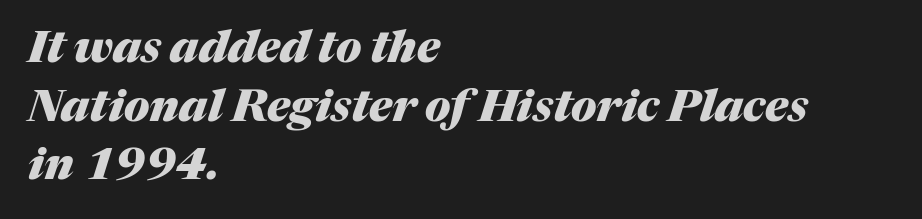
One-word summary of the alignment: left. Notice how thick the strokes are: this is what a full bold looks like. Italic? Definitely — the glyphs are oblique. The rendering uses natural spacing where letterforms have individual widths.
